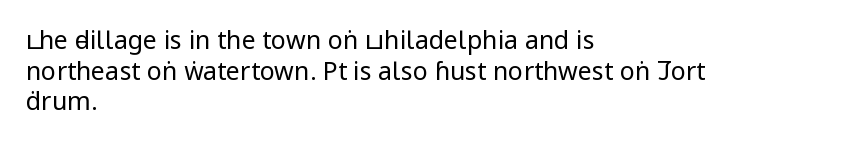
The image shows 25 px text type, upright; set left-aligned, line spacing 1.23x, normal letter spacing, not underlined.
